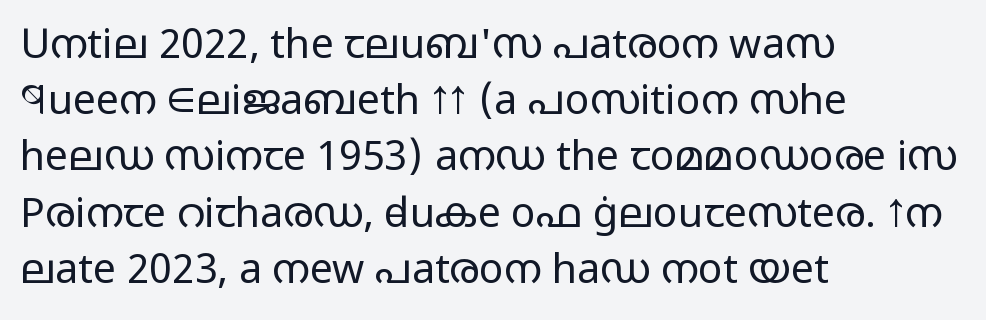
{"serif": "no", "italic": "no", "bold": "no", "weight": "light", "width": "wide", "stroke_contrast": "low", "x_height": "medium", "monospaced": "no", "underline": "no", "align": "left", "line_spacing": "normal", "line_spacing_ratio": 1.37, "letter_spacing": "normal", "letter_spacing_em": 0.0, "glyph_px": 41}
